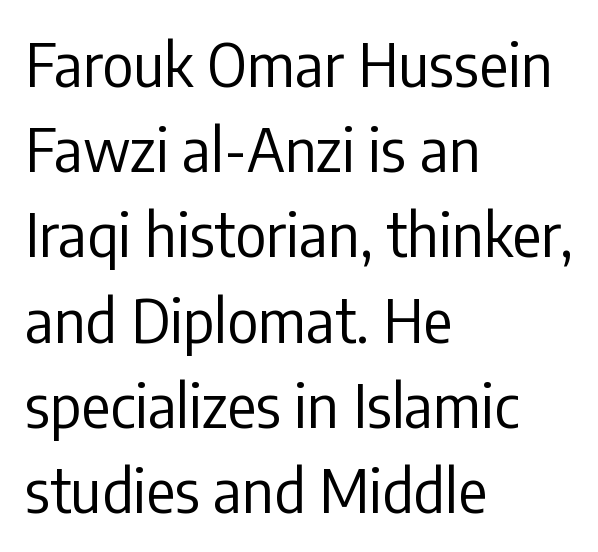
Q: Is the text bold? A: No.
Q: Is the text italic (slanted)? A: No, it is upright.
Q: Is the typeface a serif or a sans-serif typeface? A: Sans-serif.
Q: Is the text underlined? A: No.
Q: How is the paragraph aligned? A: Left-aligned.
Q: Is the spacing between letters normal or unusually wide? A: Normal.
Q: Is the spacing between lines tight, normal or loose? A: Normal.
Q: Width (condensed, normal, or wide)? A: Condensed.
Q: Stroke contrast? A: Low.
Q: x-height? A: Medium.
Q: Monospaced? A: No.
